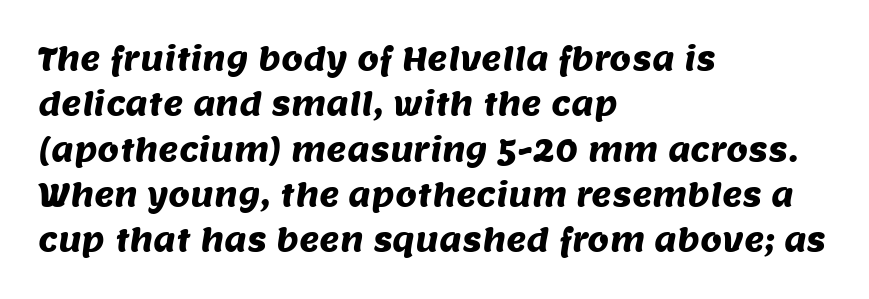
The image shows 31 px sans-serif type; set left-aligned, normal line spacing (1.46x), normal letter spacing, not underlined; medium stroke contrast and a large x-height.
